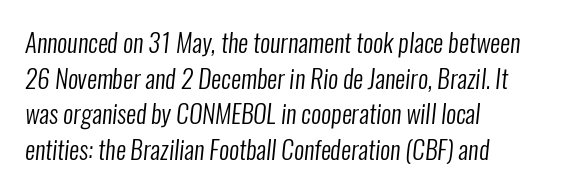
Q: Is the text bold? A: No.
Q: Is the text underlined? A: No.
Q: How is the paragraph aligned? A: Left-aligned.
Q: Is the spacing between letters normal or unusually wide? A: Normal.
Q: Is the spacing between lines tight, normal or loose? A: Normal.
